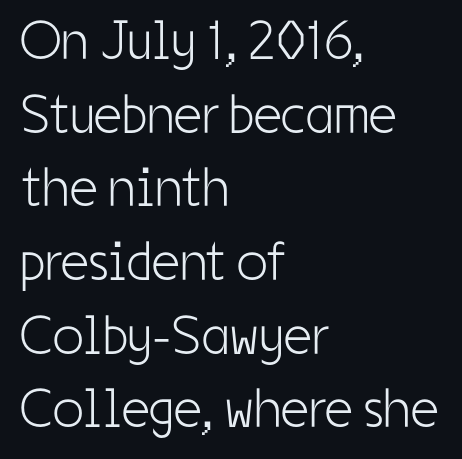
{"serif": "no", "italic": "no", "bold": "no", "weight": "light", "width": "condensed", "stroke_contrast": "low", "x_height": "medium", "monospaced": "no", "underline": "no", "align": "left", "line_spacing": "normal", "line_spacing_ratio": 1.34, "letter_spacing": "normal", "letter_spacing_em": 0.0, "glyph_px": 55}
